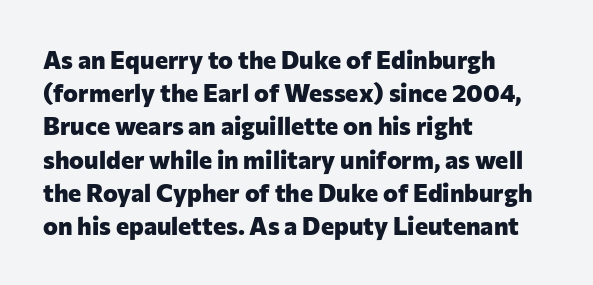
Q: Is the text bold? A: Yes.
Q: Is the text italic (slanted)? A: No, it is upright.
Q: Is the text underlined? A: No.
Q: How is the paragraph aligned? A: Left-aligned.
Q: Is the spacing between letters normal or unusually wide? A: Normal.
Q: Is the spacing between lines tight, normal or loose? A: Normal.
